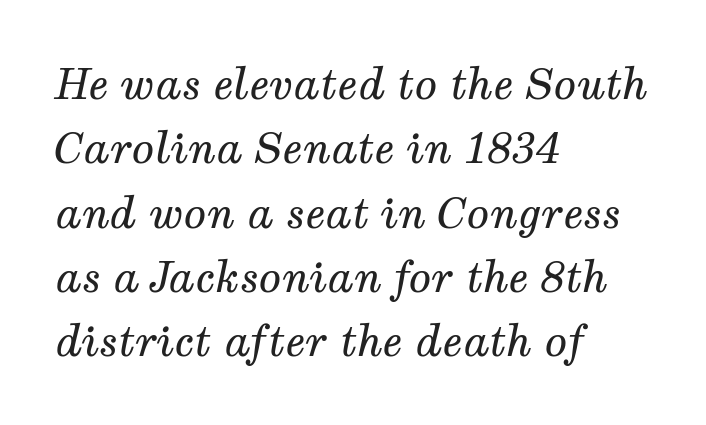
The image shows 42 px regular-weight serif type, italic (leaning right); set left-aligned, normal line spacing (1.53x), normal letter spacing, not underlined; medium stroke contrast and a medium x-height.
